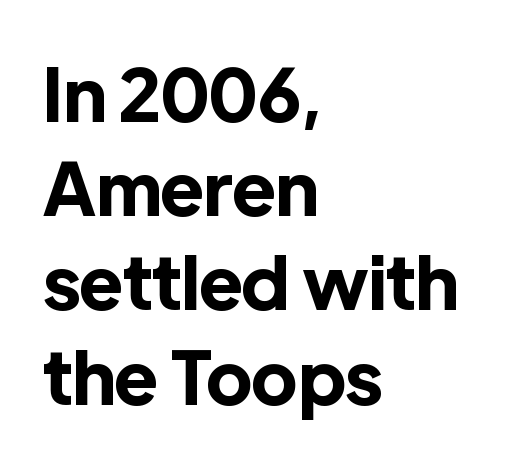
{"serif": "no", "italic": "no", "bold": "yes", "weight": "bold", "width": "normal", "x_height": "medium", "monospaced": "no", "underline": "no", "align": "left", "line_spacing": "normal", "line_spacing_ratio": 1.29, "letter_spacing": "normal", "letter_spacing_em": 0.0, "glyph_px": 73}
